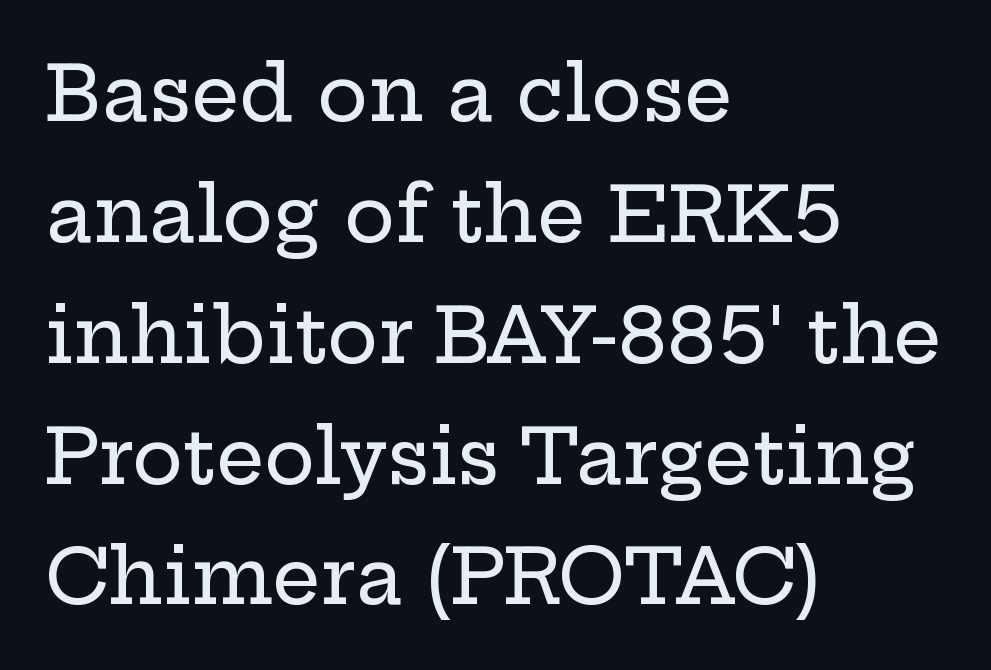
{"serif": "yes", "italic": "no", "width": "wide", "stroke_contrast": "low", "x_height": "medium", "monospaced": "no", "underline": "no", "align": "left", "line_spacing": "normal", "line_spacing_ratio": 1.59, "letter_spacing": "normal", "letter_spacing_em": 0.0, "glyph_px": 76}
